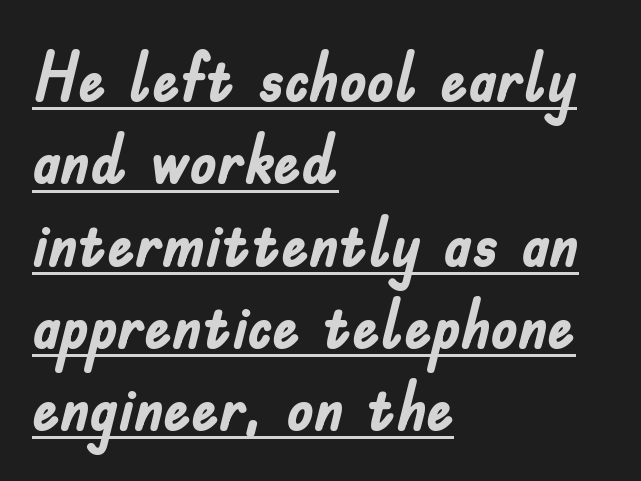
Q: Is the text bold? A: Yes.
Q: Is the text italic (slanted)? A: Yes.
Q: Is the typeface a serif or a sans-serif typeface? A: Sans-serif.
Q: Is the text underlined? A: Yes.
Q: How is the paragraph aligned? A: Left-aligned.
Q: Is the spacing between letters normal or unusually wide? A: Normal.
Q: Width (condensed, normal, or wide)? A: Condensed.
Q: Stroke contrast? A: Low.
Q: x-height? A: Small.
Q: Monospaced? A: No.
